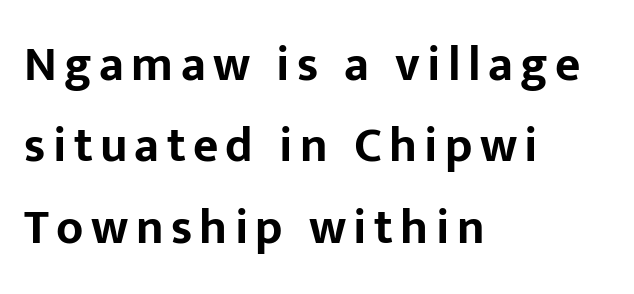
The image shows 49 px bold sans-serif type, upright; set left-aligned, normal line spacing (1.66x), not underlined; low stroke contrast and a medium x-height.
